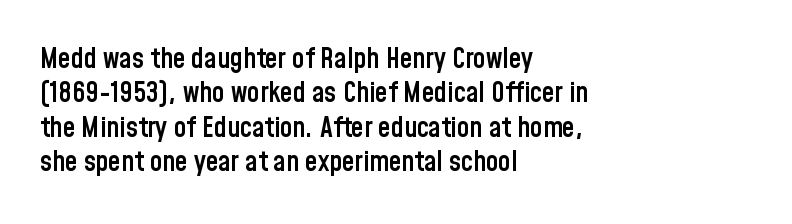
Q: Is the text bold? A: Semi-bold.
Q: Is the text italic (slanted)? A: No, it is upright.
Q: Is the typeface a serif or a sans-serif typeface? A: Sans-serif.
Q: Is the text underlined? A: No.
Q: How is the paragraph aligned? A: Left-aligned.
Q: Is the spacing between letters normal or unusually wide? A: Normal.
Q: Width (condensed, normal, or wide)? A: Condensed.
Q: Stroke contrast? A: Low.
Q: x-height? A: Medium.
Q: Monospaced? A: No.
